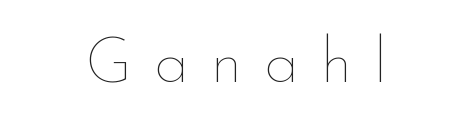
{"italic": "no", "bold": "no", "weight": "thin", "width": "normal", "stroke_contrast": "low", "x_height": "small", "monospaced": "no", "underline": "no", "align": "center", "letter_spacing": "wide", "letter_spacing_em": 0.33, "glyph_px": 65}
